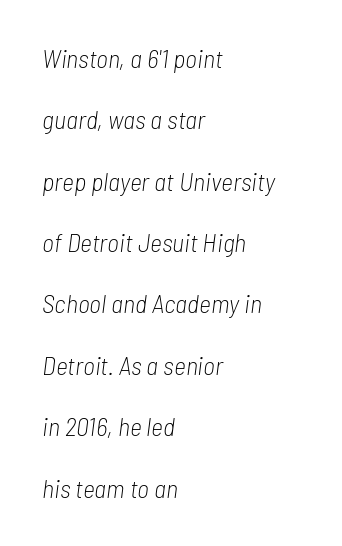
Q: Is the text bold? A: No.
Q: Is the text italic (slanted)? A: Yes, it leans right by about 7 degrees.
Q: Is the text underlined? A: No.
Q: How is the paragraph aligned? A: Left-aligned.
Q: Is the spacing between letters normal or unusually wide? A: Normal.
Q: Is the spacing between lines tight, normal or loose? A: Loose.
